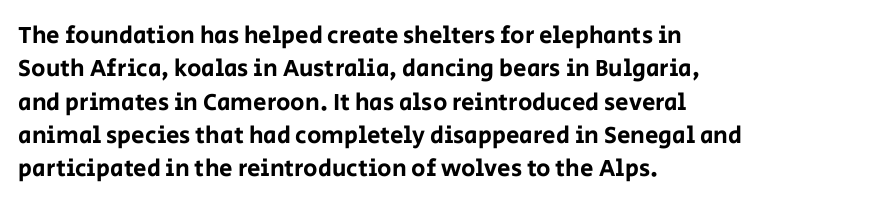
Style check: upright. Bare-footed words on every line. The passage shown has conventional tracking throughout. If you measured baseline to baseline, you'd find a middling distance. A student would call this left alignment; a typographer would say flush left, rag right.
